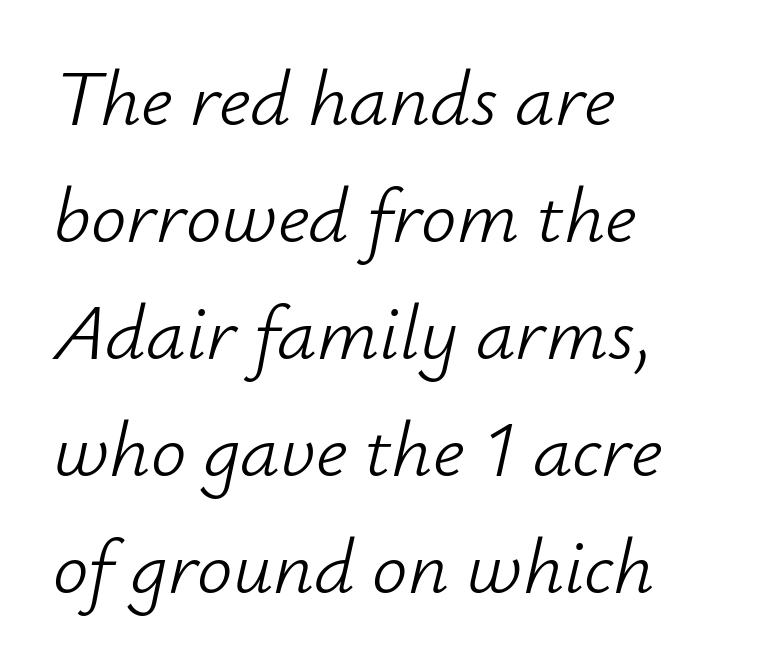
The image shows 79 px light type, italic (leaning right); set left-aligned, normal line spacing (1.48x), normal letter spacing, not underlined; low stroke contrast and a small x-height.
